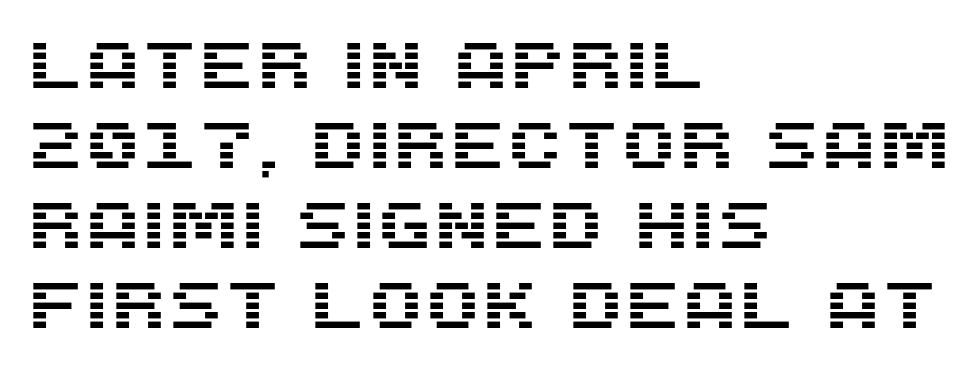
{"serif": "no", "italic": "no", "width": "normal", "stroke_contrast": "medium", "x_height": "large", "monospaced": "no", "underline": "no", "align": "left", "line_spacing_ratio": 1.23, "letter_spacing": "normal", "letter_spacing_em": 0.0, "glyph_px": 65}
